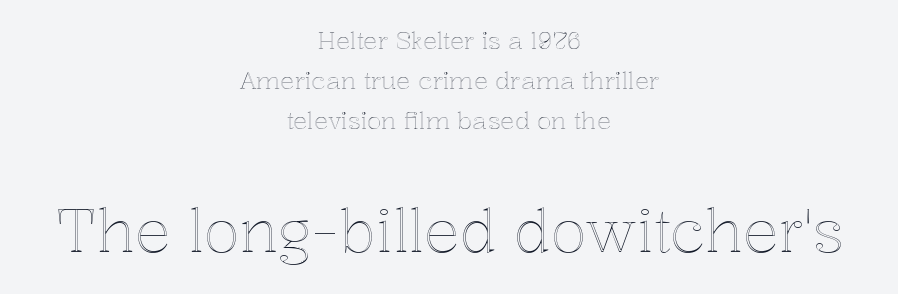
The image shows 59 px text type, upright; set centered, normal line spacing (1.67x), normal letter spacing, not underlined; the second (bottom) block is 2.46x larger; a medium x-height.
